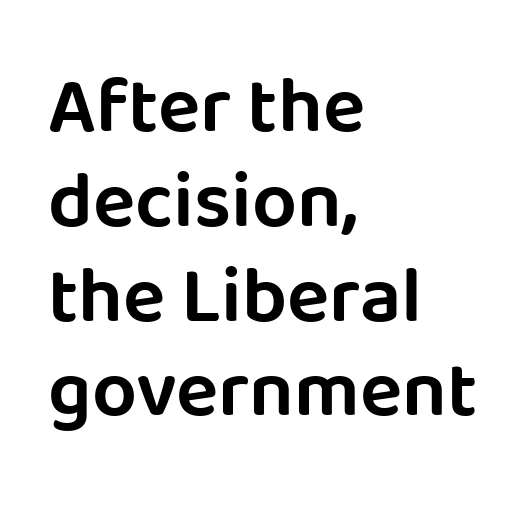
Q: Is the text italic (slanted)? A: No, it is upright.
Q: Is the typeface a serif or a sans-serif typeface? A: Sans-serif.
Q: Is the text underlined? A: No.
Q: How is the paragraph aligned? A: Left-aligned.
Q: Is the spacing between letters normal or unusually wide? A: Normal.
Q: Width (condensed, normal, or wide)? A: Normal.
Q: Stroke contrast? A: Low.
Q: x-height? A: Large.
Q: Monospaced? A: No.
